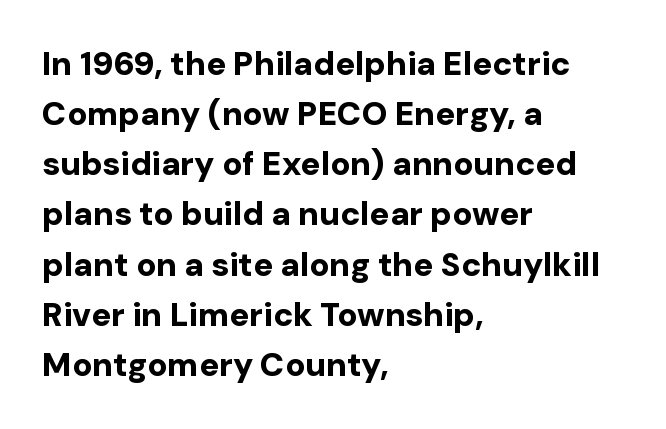
Q: Is the text bold? A: Yes.
Q: Is the text italic (slanted)? A: No, it is upright.
Q: Is the typeface a serif or a sans-serif typeface? A: Sans-serif.
Q: Is the text underlined? A: No.
Q: How is the paragraph aligned? A: Left-aligned.
Q: Is the spacing between letters normal or unusually wide? A: Normal.
Q: Is the spacing between lines tight, normal or loose? A: Normal.
Q: Width (condensed, normal, or wide)? A: Normal.
Q: Stroke contrast? A: Low.
Q: x-height? A: Medium.
Q: Monospaced? A: No.
